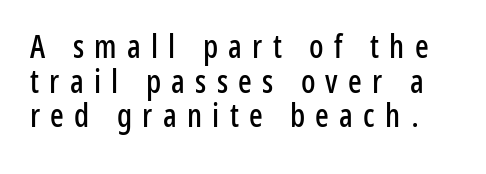
The image shows 32 px condensed sans-serif type, upright; set tight line spacing (1.08x), unusually wide letter spacing (+0.32 em), not underlined; low stroke contrast and a medium x-height.
